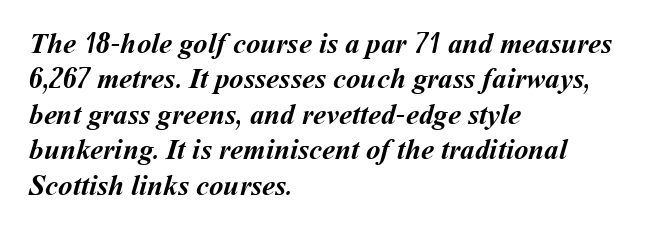
The image shows 29 px semibold type; set left-aligned, line spacing 1.22x, normal letter spacing, not underlined; medium stroke contrast and a medium x-height.
